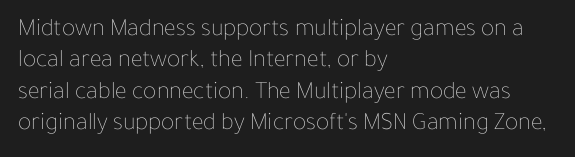
No letter is thick-stroked: the sample isn't bold. This is roman type, the default non-slanted kind. One glance says typical: line gaps are just what's usual. Plain, unruled lines of type. This sample is left-justified, so line endings fall wherever the words run out.
